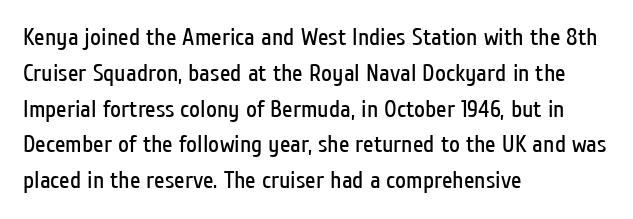
The image shows 24 px text type, upright; set left-aligned, normal line spacing (1.49x), normal letter spacing, not underlined.
